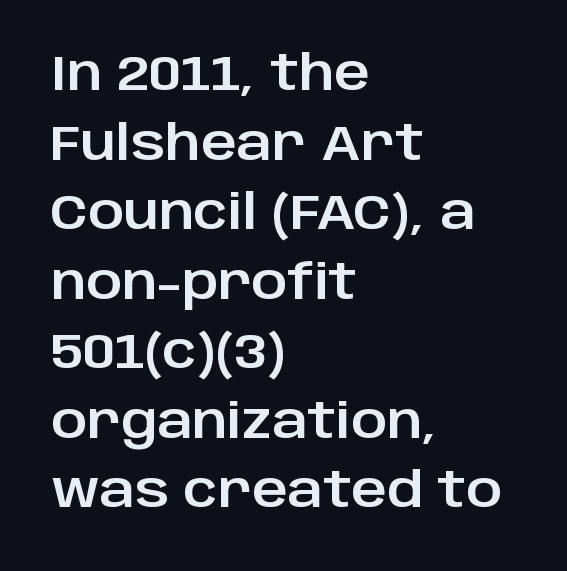
The image shows 49 px sans-serif type, upright; set left-aligned, normal line spacing (1.42x), normal letter spacing, not underlined; low stroke contrast and a large x-height.
